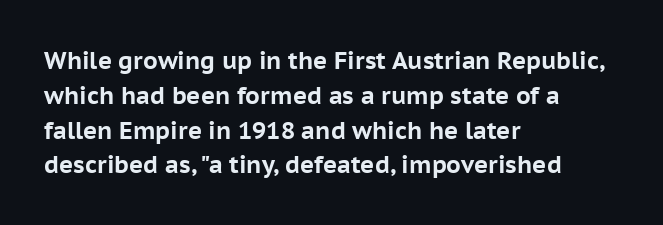
Q: Is the text bold? A: Yes.
Q: Is the text italic (slanted)? A: No, it is upright.
Q: Is the text underlined? A: No.
Q: How is the paragraph aligned? A: Left-aligned.
Q: Is the spacing between letters normal or unusually wide? A: Normal.
Q: Is the spacing between lines tight, normal or loose? A: Normal.
